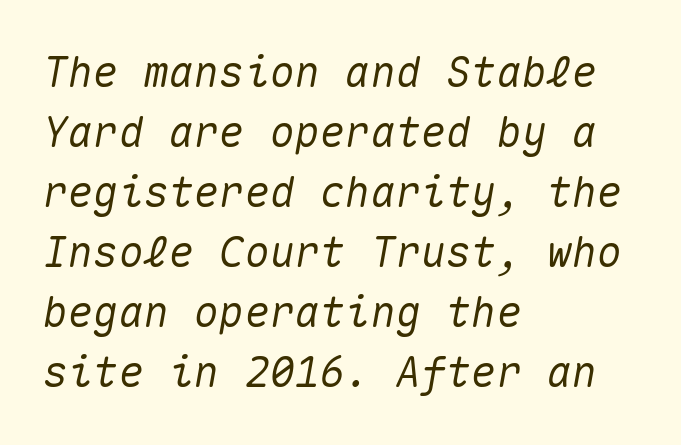
The image shows 42 px text type, italic (leaning right), monospaced; set left-aligned, normal line spacing (1.43x), normal letter spacing, not underlined; medium stroke contrast and a medium x-height.
